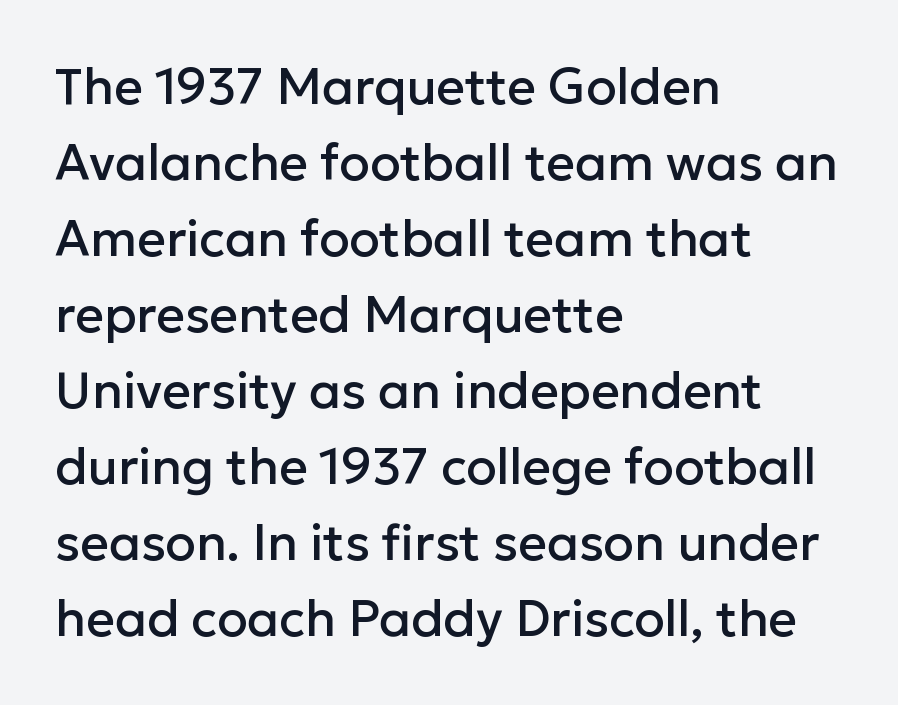
The image shows 50 px sans-serif type, upright; set left-aligned, normal line spacing (1.52x), normal letter spacing, not underlined; low stroke contrast and a medium x-height.
